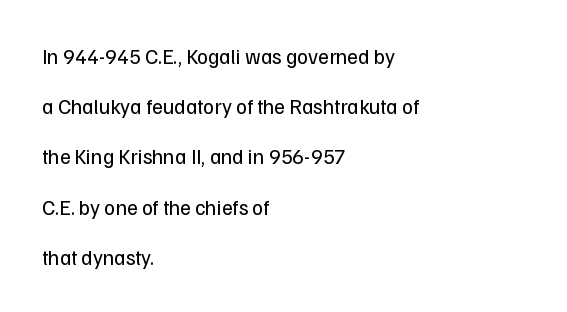
{"italic": "no", "bold": "no", "underline": "no", "align": "left", "line_spacing": "loose", "line_spacing_ratio": 2.39, "letter_spacing": "normal", "letter_spacing_em": 0.0, "glyph_px": 21}
